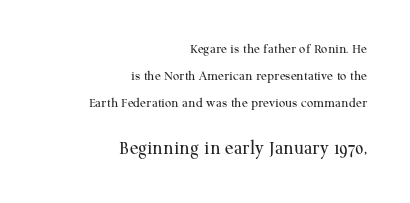
Every character sits straight up, as roman type does. Caption: upper text group reduced, lower text group enlarged. The typeface has the unassuming heft of standard copy or less. Compared with typical paragraphs, the rows here are farther apart. This rendering uses right alignment, leaving the left contour irregular.
